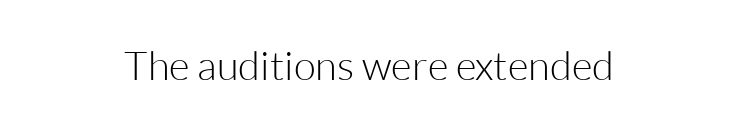
{"serif": "no", "italic": "no", "bold": "no", "weight": "light", "width": "normal", "stroke_contrast": "low", "x_height": "medium", "monospaced": "no", "underline": "no", "letter_spacing": "normal", "letter_spacing_em": 0.0, "glyph_px": 40}
